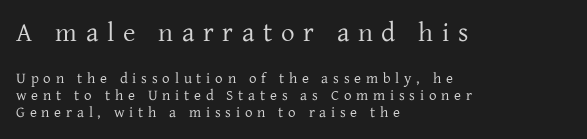
Look at the tracking — it's clearly loosened, letters drifting apart. Line starts are locked; line ends wander. This is not heavy type; no bold has been used. If you squint, the top block still reads clearly — it's the larger of the two.
